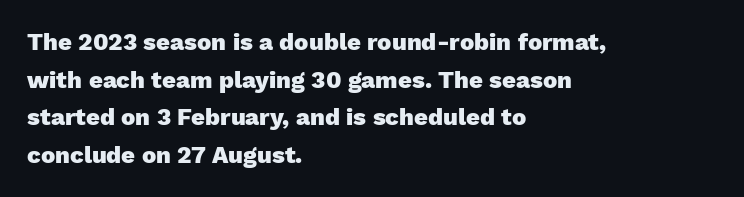
Q: Is the text bold? A: Yes.
Q: Is the text italic (slanted)? A: No, it is upright.
Q: Is the text underlined? A: No.
Q: How is the paragraph aligned? A: Left-aligned.
Q: Is the spacing between letters normal or unusually wide? A: Normal.
Q: Is the spacing between lines tight, normal or loose? A: Normal.
